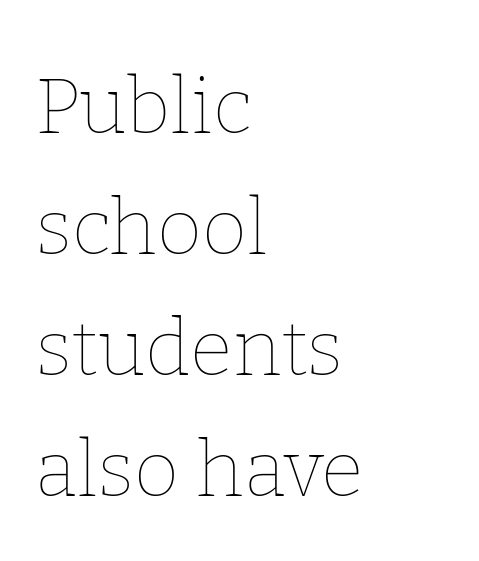
The image shows 78 px thin type, upright; set left-aligned, normal line spacing (1.55x), normal letter spacing, not underlined; low stroke contrast and a medium x-height.
